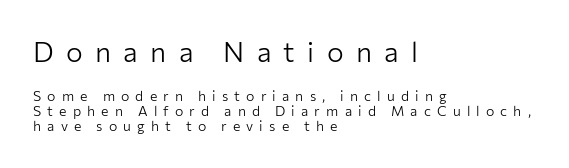
The letters are spread apart with noticeably loose tracking. Rows of type sit shoulder to shoulder in the vertical direction. The font's upright variant was chosen for this text. A typesetter would label this face a sans.
